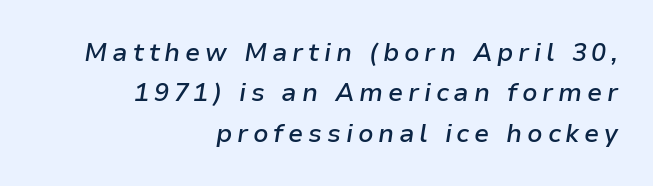
Is the block centered? No — it sits flush against the right margin. A typesetter would mark this as italic. The rendering uses a semibold face; strokes are thickened but not to full bold. The line-height multiplier appears to be the usual default.
